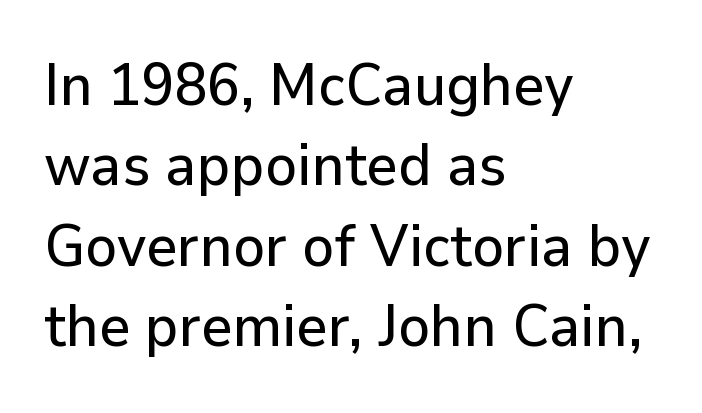
What kind of face is this? One without serifs — a sans. Just letters on the line, the space beneath them empty. The text block is weighted toward the left margin, trailing off unevenly rightward. Is this a fixed-width face? No — the glyphs have proportional, varying widths. Honestly, the row spacing looks completely unremarkable. Tracking here is standard; glyphs follow each other at the usual distance.
